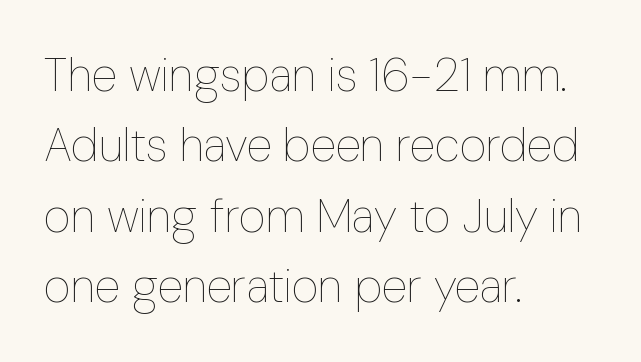
This sample has the flowing, uneven cadence of proportional lettering. The words here are not underlined. Where is the straight margin? On the left. A quiet, ordinary-to-light weight characterises the typeface. Rows of type keep a routine distance in the vertical direction.
